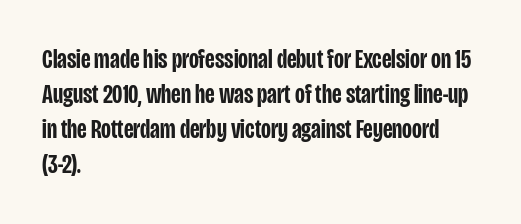
The image shows 27 px text type, upright; set left-aligned, normal line spacing (1.3x), normal letter spacing, not underlined.
